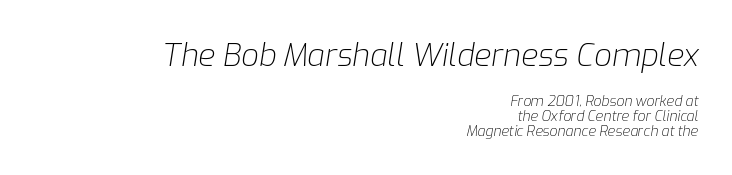
The image shows 31 px light type, italic (leaning right); set right-aligned, tight line spacing (1.05x), normal letter spacing, not underlined; the first (top) block is 2.21x larger; low stroke contrast and a medium x-height.
